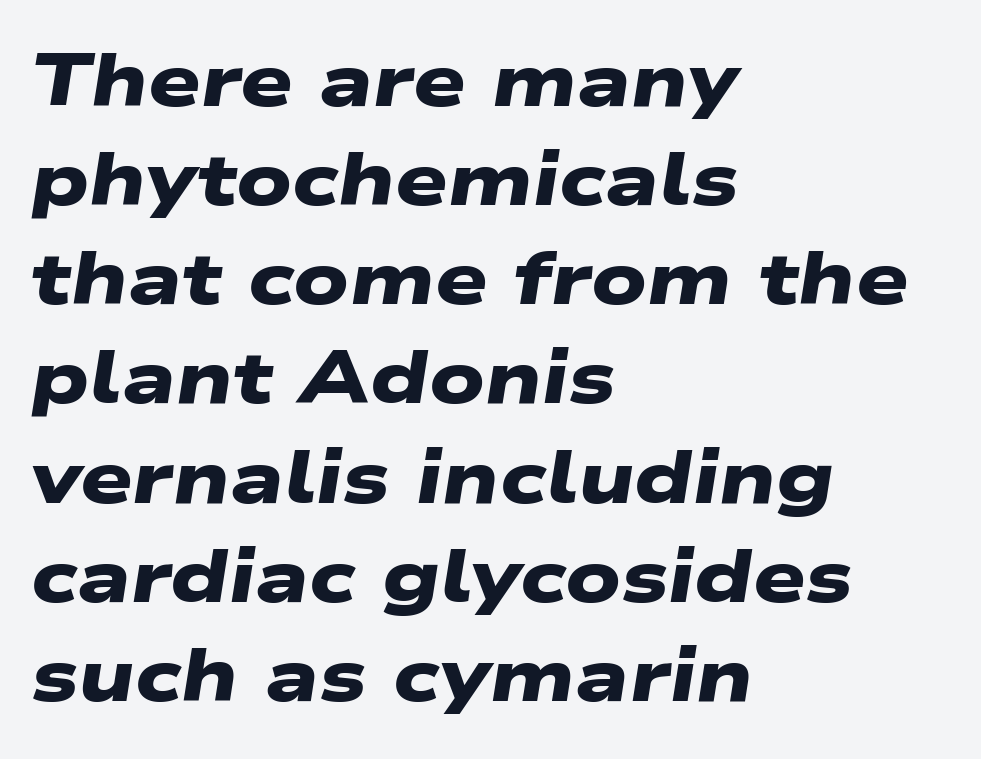
The image shows 74 px heavy, wide sans-serif type; set left-aligned, normal line spacing (1.34x), normal letter spacing, not underlined; low stroke contrast and a medium x-height.
